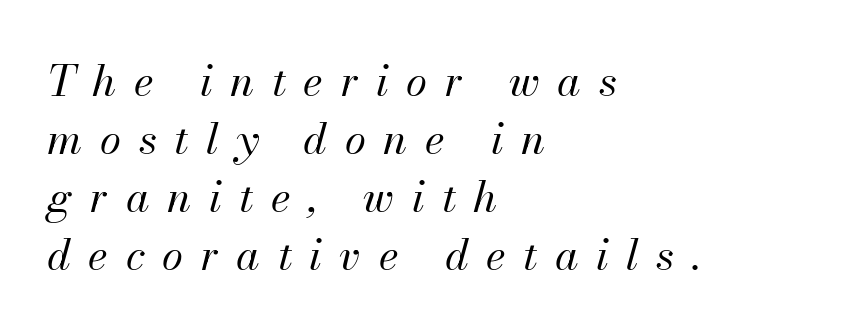
{"italic": "yes", "lean": "right", "slant_degrees": 13, "bold": "no", "weight": "regular", "width": "normal", "stroke_contrast": "medium", "x_height": "small", "monospaced": "no", "underline": "no", "align": "left", "line_spacing": "normal", "line_spacing_ratio": 1.35, "letter_spacing": "wide", "letter_spacing_em": 0.41, "glyph_px": 43}
